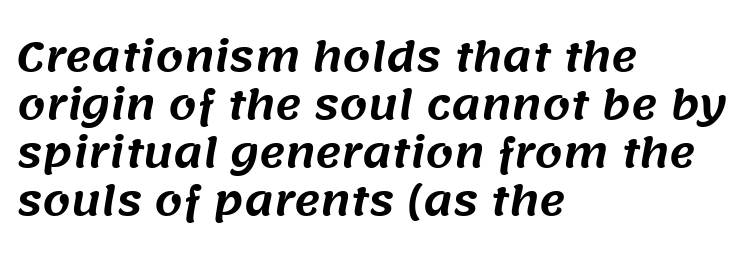
Q: Is the typeface a serif or a sans-serif typeface? A: Sans-serif.
Q: Is the text underlined? A: No.
Q: How is the paragraph aligned? A: Left-aligned.
Q: Is the spacing between letters normal or unusually wide? A: Normal.
Q: Width (condensed, normal, or wide)? A: Normal.
Q: Stroke contrast? A: Medium.
Q: x-height? A: Large.
Q: Monospaced? A: No.
